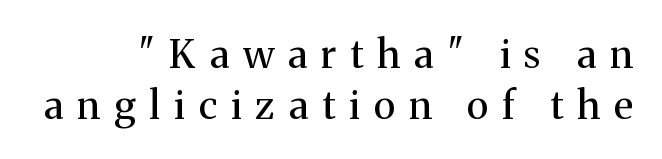
The image shows 39 px regular-weight serif type, upright; set normal line spacing (1.3x), unusually wide letter spacing (+0.36 em), not underlined; medium stroke contrast and a medium x-height.
